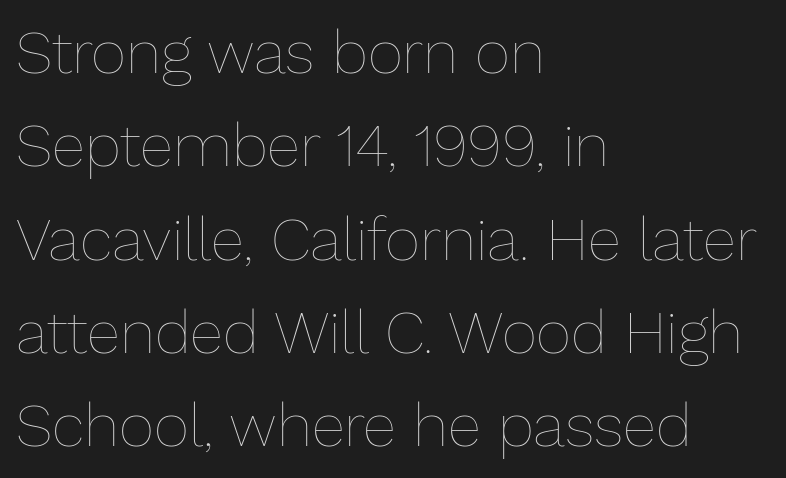
{"italic": "no", "bold": "no", "weight": "thin", "width": "normal", "stroke_contrast": "low", "x_height": "medium", "monospaced": "no", "underline": "no", "align": "left", "line_spacing": "normal", "line_spacing_ratio": 1.53, "letter_spacing": "normal", "letter_spacing_em": 0.0, "glyph_px": 61}
